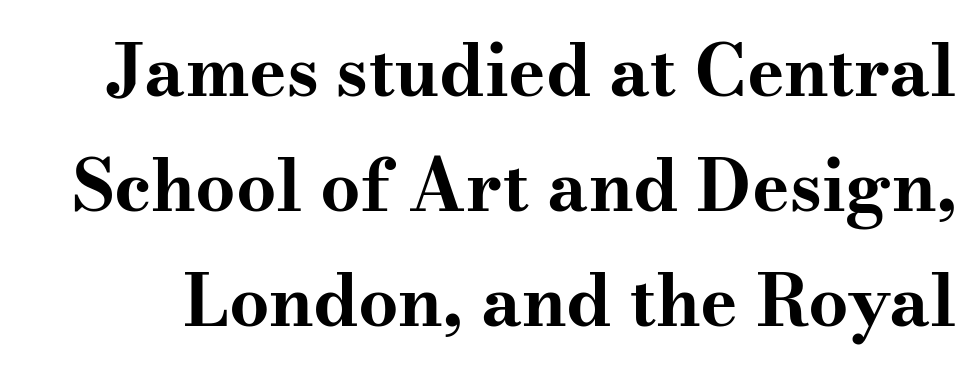
The image shows 71 px bold, wide serif type, upright; set normal line spacing (1.62x), normal letter spacing, not underlined; medium stroke contrast and a small x-height.
